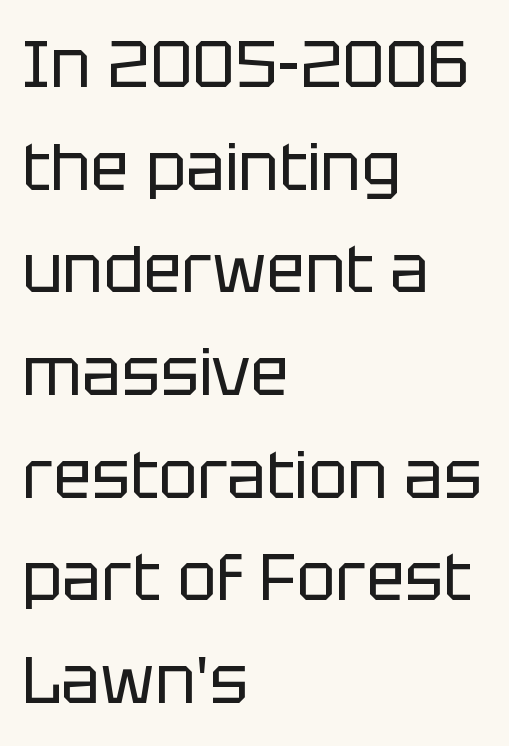
Q: Is the text bold? A: No.
Q: Is the text italic (slanted)? A: No, it is upright.
Q: Is the typeface a serif or a sans-serif typeface? A: Sans-serif.
Q: Is the text underlined? A: No.
Q: How is the paragraph aligned? A: Left-aligned.
Q: Is the spacing between letters normal or unusually wide? A: Normal.
Q: Is the spacing between lines tight, normal or loose? A: Normal.
Q: Width (condensed, normal, or wide)? A: Normal.
Q: Stroke contrast? A: Low.
Q: x-height? A: Large.
Q: Monospaced? A: No.
